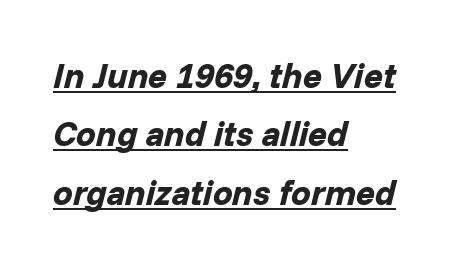
{"italic": "yes", "lean": "right", "slant_degrees": 14, "bold": "yes", "weight": "bold", "width": "normal", "stroke_contrast": "low", "x_height": "medium", "monospaced": "no", "underline": "yes", "align": "left", "line_spacing": "normal", "line_spacing_ratio": 1.67, "letter_spacing": "normal", "letter_spacing_em": 0.0, "glyph_px": 35}
